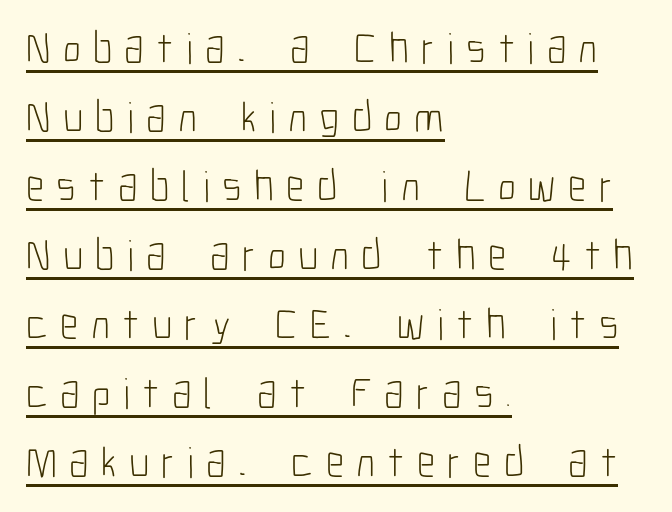
The compositor pushed each line to the left boundary. Summary of vertical rhythm: regular, with standard interline spacing. Characters follow at a spacing far wider than the type designer built in. Is this a fixed-width face? No — the glyphs have proportional, varying widths. Each line of the rendering has a horizontal stroke beneath the glyphs.
